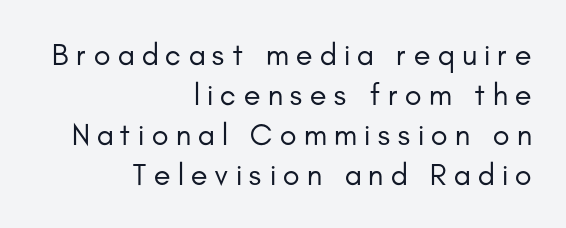
Q: Is the text bold? A: No.
Q: Is the text italic (slanted)? A: No, it is upright.
Q: Is the typeface a serif or a sans-serif typeface? A: Sans-serif.
Q: Is the text underlined? A: No.
Q: How is the paragraph aligned? A: Right-aligned.
Q: Is the spacing between letters normal or unusually wide? A: Unusually wide.
Q: Is the spacing between lines tight, normal or loose? A: Normal.
Q: Width (condensed, normal, or wide)? A: Normal.
Q: Stroke contrast? A: Low.
Q: x-height? A: Small.
Q: Monospaced? A: No.
